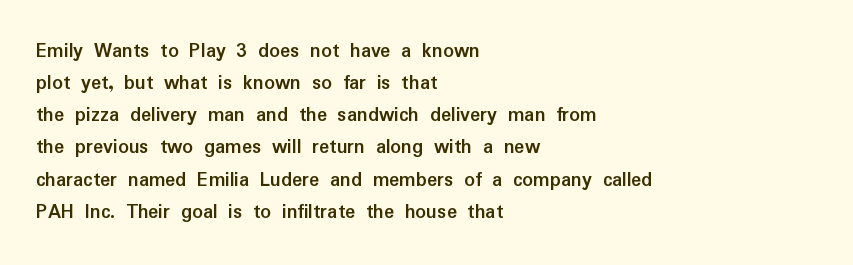
Tracking value appears to be zero — textbook default spacing. Is the type bold? Yes — the strokes are clearly thick and heavy. The block of text has a typical density, with ordinary space between rows. The rag falls on the right side of this text block. Words float on clear page, feet unadorned.
